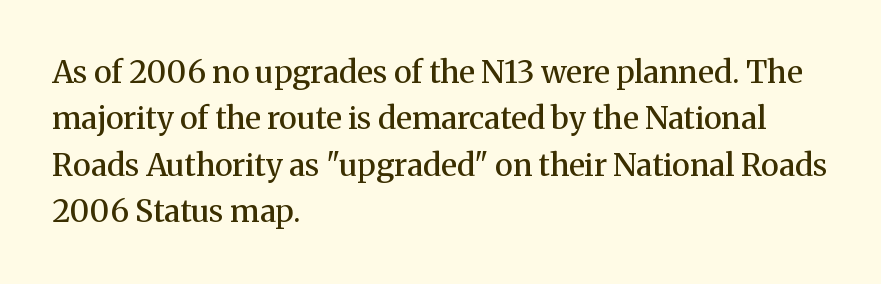
The image shows 31 px semibold serif type, upright; set left-aligned, normal line spacing (1.5x), normal letter spacing, not underlined; medium stroke contrast and a medium x-height.
